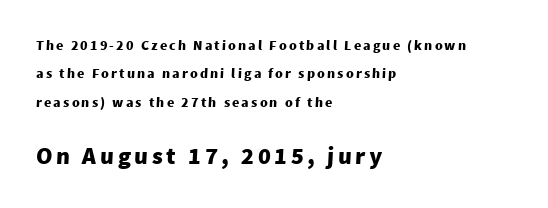
{"bold": "yes", "underline": "no", "align": "left", "line_spacing": "loose", "line_spacing_ratio": 2.02, "larger_block": "second", "size_ratio": 1.71, "glyph_px": 24}
